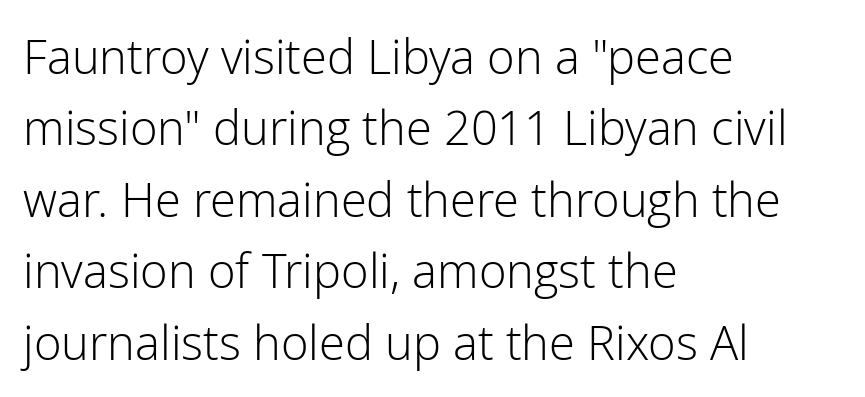
{"serif": "no", "italic": "no", "bold": "no", "weight": "light", "width": "normal", "stroke_contrast": "low", "x_height": "medium", "monospaced": "no", "underline": "no", "align": "left", "line_spacing": "normal", "line_spacing_ratio": 1.52, "letter_spacing": "normal", "letter_spacing_em": 0.0, "glyph_px": 47}
